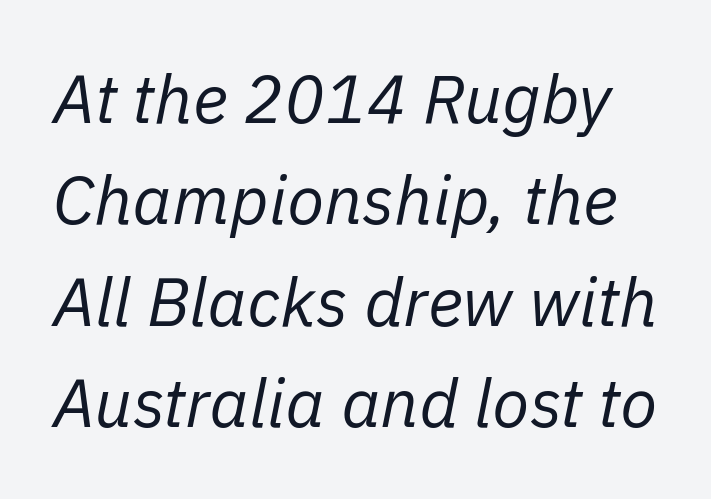
Proportional: the letters do not fall into vertical columns. Slanted lettering throughout. Counters stay open thanks to moderate or lighter strokes. A typesetter would call this zero additional tracking. A clean baseline with only descenders dipping below it.
